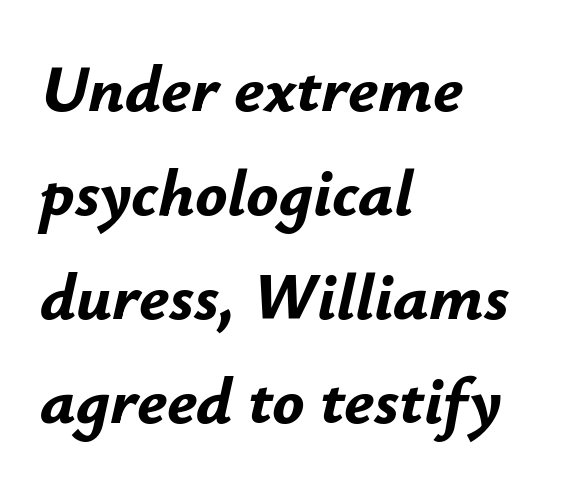
Interline gaps are of average width in this sample. Varying glyph widths throughout — classic text-font behaviour. Rule under the text: the space is simply empty. Caption: bold face, heavy strokes.
